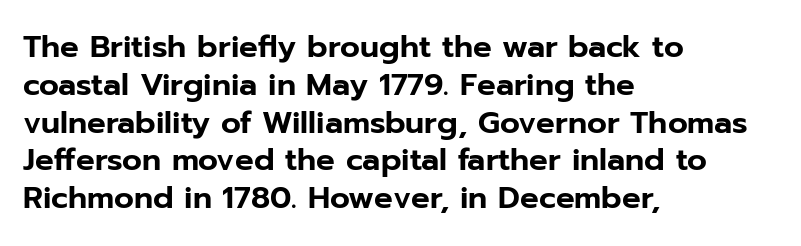
The rag falls on the right side of this text block. The face used here is proportionally spaced, like ordinary book or web type. The face used here is a sans, in the tradition of grotesques and geometrics. The type is set solid horizontally, with unmodified tracking.
